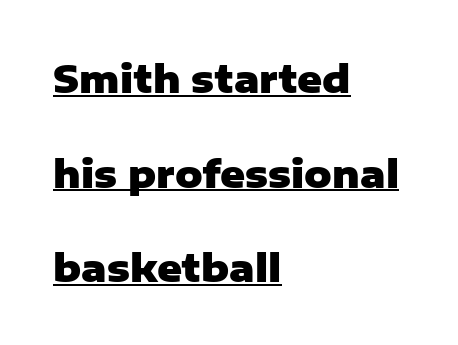
The image shows 38 px heavy sans-serif type, upright; set left-aligned, loose line spacing (2.49x), normal letter spacing, underlined; low stroke contrast and a medium x-height.
